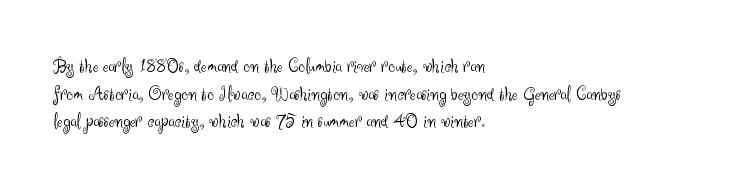
Q: Is the text bold? A: No.
Q: Is the text italic (slanted)? A: No, it is upright.
Q: Is the text underlined? A: No.
Q: How is the paragraph aligned? A: Left-aligned.
Q: Is the spacing between letters normal or unusually wide? A: Normal.
Q: Is the spacing between lines tight, normal or loose? A: Normal.
